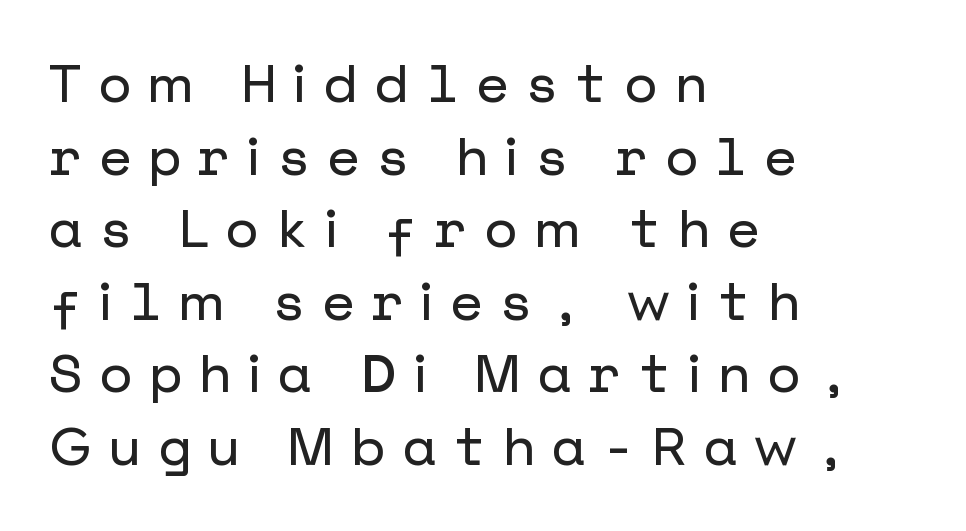
Q: Is the text italic (slanted)? A: No, it is upright.
Q: Is the typeface a serif or a sans-serif typeface? A: Sans-serif.
Q: Is the text underlined? A: No.
Q: How is the paragraph aligned? A: Left-aligned.
Q: Is the spacing between letters normal or unusually wide? A: Unusually wide.
Q: Is the spacing between lines tight, normal or loose? A: Normal.
Q: Width (condensed, normal, or wide)? A: Normal.
Q: Stroke contrast? A: Low.
Q: x-height? A: Medium.
